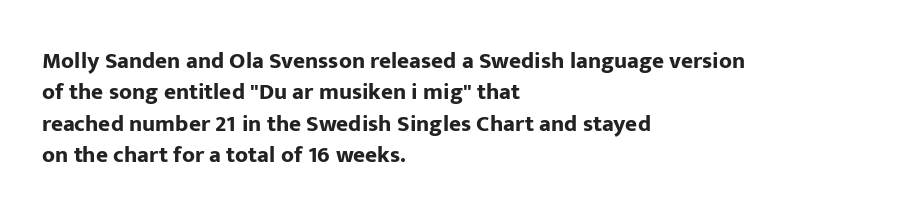
If you drew a line through each stem, it would be perfectly vertical. The face used here has the dense, thick strokes of a bold. All the whitespace from short lines collects on the right. Observe the ordinary spacing: letters are neighbours, not strangers. Rule under the text: the space is simply empty.
